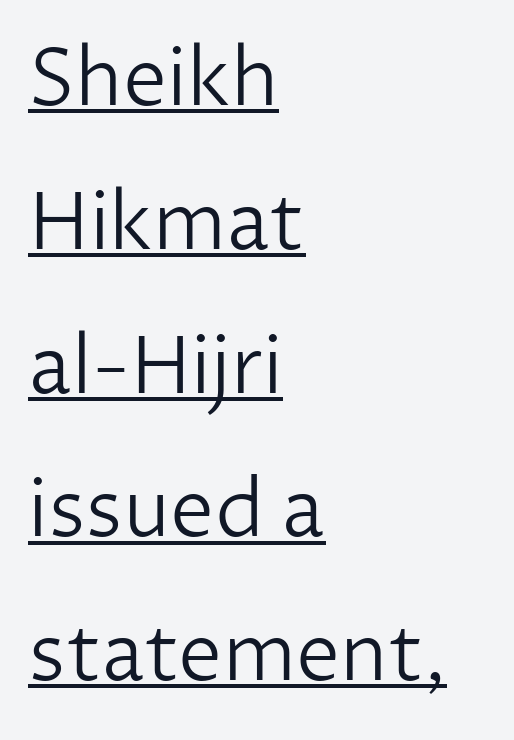
The image shows 79 px light sans-serif type, upright; set left-aligned, line spacing 1.82x, normal letter spacing, underlined; low stroke contrast and a medium x-height.
